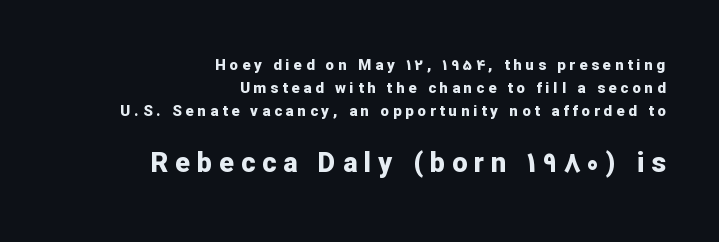
Unlike italic type, these characters show no tilt at all. The glyphs are unaccompanied by any horizontal stroke below them. Horizontal alignment here is rightward, an uncommon choice for prose. These words are printed bold, with thick strokes throughout. If you measured baseline to baseline, you'd find a middling distance.
